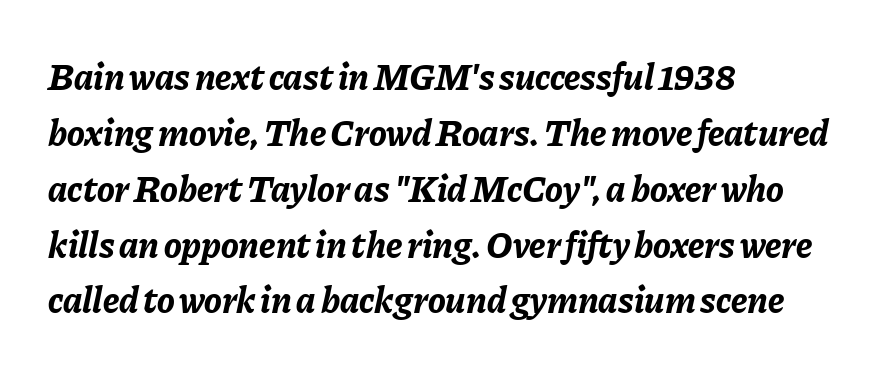
Between one letter and the next there's only the usual sliver of space. Italic? Definitely — the glyphs are oblique. The rendering uses a moderate line-height, typical for paragraphs. Notice how thick the strokes are: this is what a full bold looks like.
